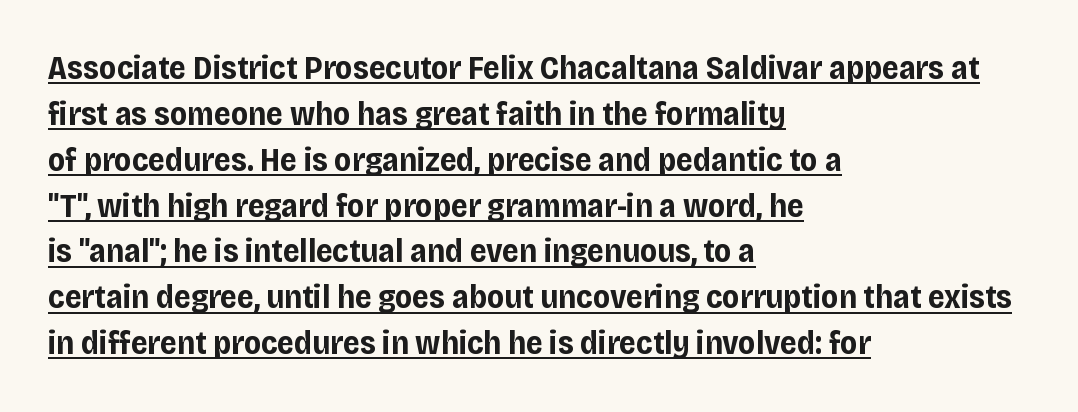
Heavy, bold letterforms. The designer went with a sans here, leaving each stem footless. Successive baselines arrive at the customary interval. When letters stand straight like this, we call the style roman or upright.
